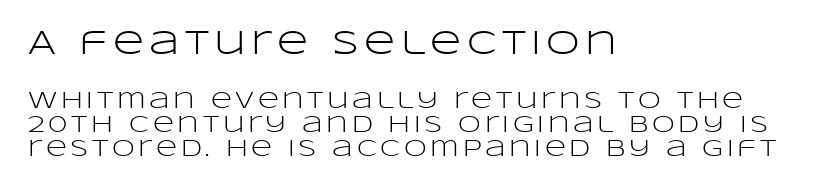
{"serif": "no", "italic": "no", "bold": "no", "weight": "light", "width": "wide", "stroke_contrast": "low", "x_height": "large", "monospaced": "no", "underline": "no", "align": "left", "line_spacing": "tight", "line_spacing_ratio": 1.03, "larger_block": "first", "size_ratio": 1.48, "glyph_px": 34}
